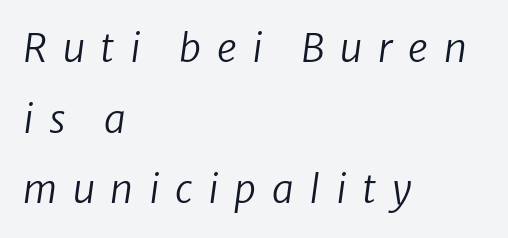
{"italic": "yes", "lean": "right", "slant_degrees": 8, "bold": "no", "weight": "regular", "width": "normal", "stroke_contrast": "low", "x_height": "medium", "monospaced": "no", "underline": "no", "align": "left", "line_spacing_ratio": 1.81, "letter_spacing": "wide", "letter_spacing_em": 0.4, "glyph_px": 39}
